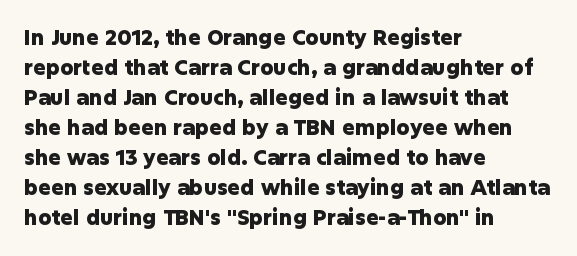
The font's upright variant was chosen for this text. These lines keep a tight, regular rhythm from letter to letter. Notice how thick the strokes are: this is what a full bold looks like. These lines sit exactly where default settings would place them.
